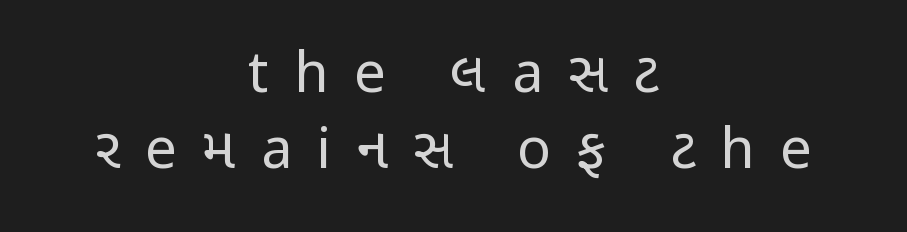
Q: Is the text bold? A: No.
Q: Is the text italic (slanted)? A: No, it is upright.
Q: Is the typeface a serif or a sans-serif typeface? A: Sans-serif.
Q: Is the text underlined? A: No.
Q: How is the paragraph aligned? A: Centered.
Q: Is the spacing between letters normal or unusually wide? A: Unusually wide.
Q: Is the spacing between lines tight, normal or loose? A: Normal.
Q: Width (condensed, normal, or wide)? A: Condensed.
Q: Stroke contrast? A: Low.
Q: x-height? A: Medium.
Q: Monospaced? A: No.
